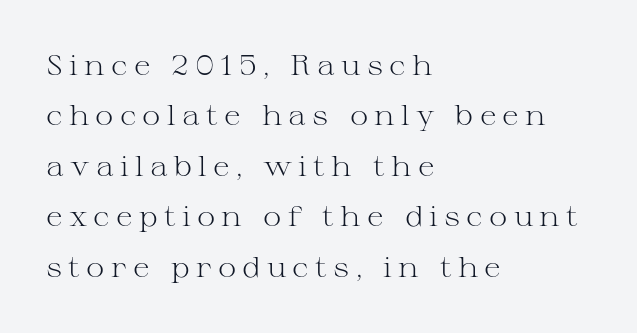
{"serif": "yes", "italic": "no", "bold": "no", "weight": "light", "width": "wide", "stroke_contrast": "medium", "x_height": "medium", "monospaced": "no", "underline": "no", "align": "left", "line_spacing_ratio": 1.8, "letter_spacing": "wide", "letter_spacing_em": 0.22, "glyph_px": 28}
